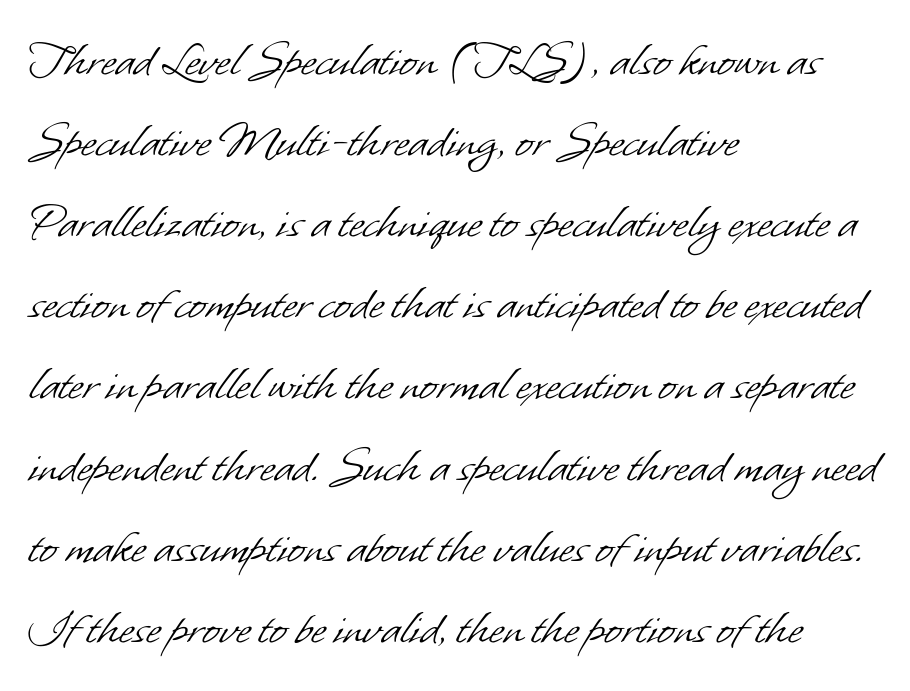
{"serif": "no", "bold": "no", "weight": "light", "width": "normal", "stroke_contrast": "low", "x_height": "small", "monospaced": "no", "underline": "no", "align": "left", "line_spacing": "normal", "line_spacing_ratio": 1.56, "letter_spacing": "normal", "letter_spacing_em": 0.0, "glyph_px": 52}
